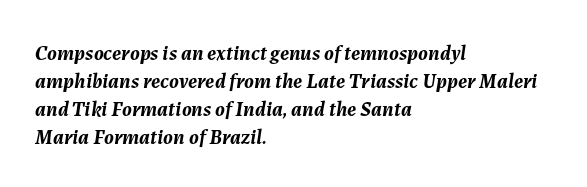
The image shows 21 px bold type, italic (leaning right); set left-aligned, normal line spacing (1.34x), normal letter spacing, not underlined.
